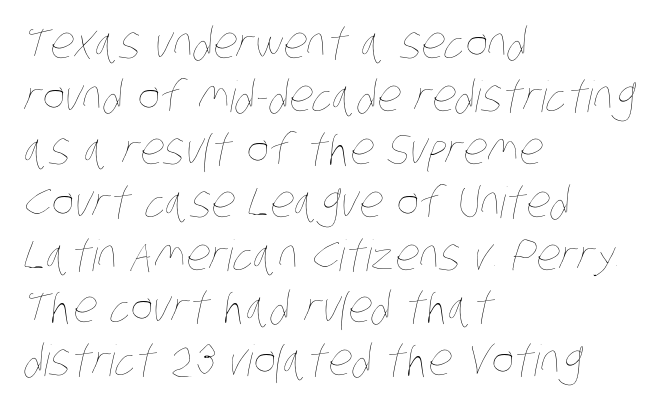
Q: Is the text bold? A: No.
Q: Is the text underlined? A: No.
Q: How is the paragraph aligned? A: Left-aligned.
Q: Is the spacing between letters normal or unusually wide? A: Normal.
Q: Width (condensed, normal, or wide)? A: Condensed.
Q: Stroke contrast? A: Low.
Q: x-height? A: Large.
Q: Monospaced? A: No.
